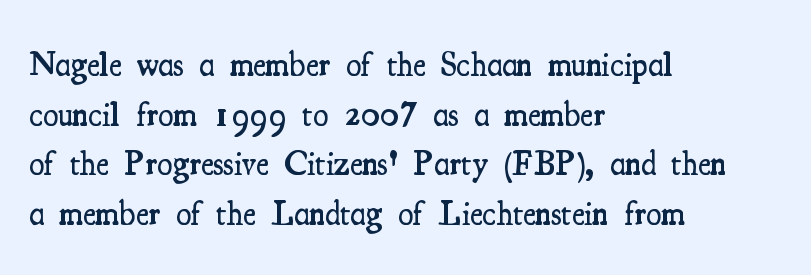
Varying glyph widths throughout — classic text-font behaviour. On the weight axis this lands at semibold, roughly 600. Words float on clear page, feet unadorned. Leading matches the norm, producing a regular column. Typographically, this falls in the serif category.
